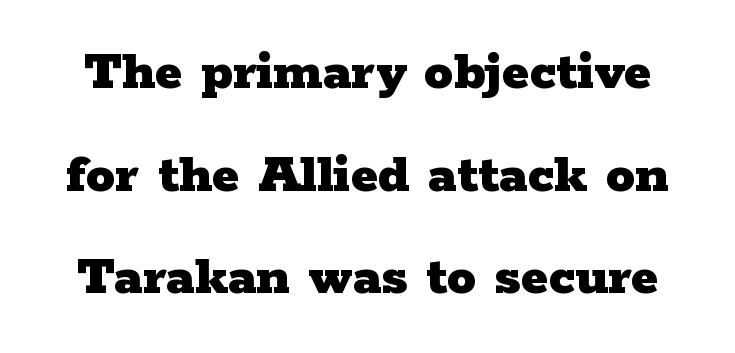
The image shows 58 px heavy, wide serif type, upright; set line spacing 1.77x, normal letter spacing, not underlined; low stroke contrast and a medium x-height.
